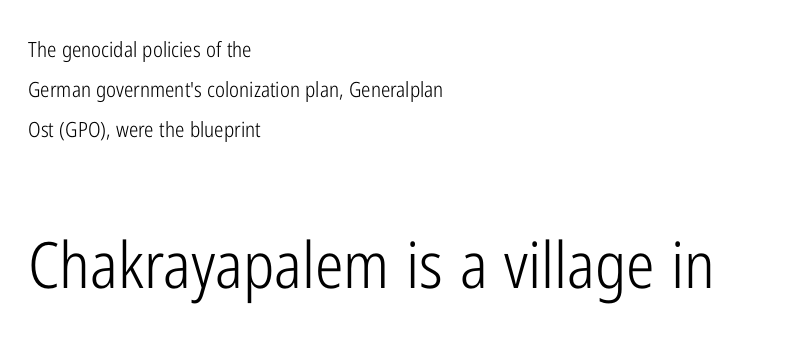
The image shows 64 px light, condensed sans-serif type, upright; set left-aligned, loose line spacing (1.91x), normal letter spacing, not underlined; the second (bottom) block is 3.05x larger; low stroke contrast and a medium x-height.
